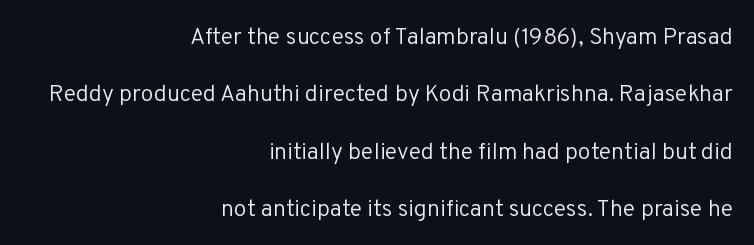
{"italic": "no", "bold": "no", "underline": "no", "align": "right", "line_spacing": "loose", "line_spacing_ratio": 2.5, "letter_spacing": "normal", "letter_spacing_em": 0.0, "glyph_px": 23}
